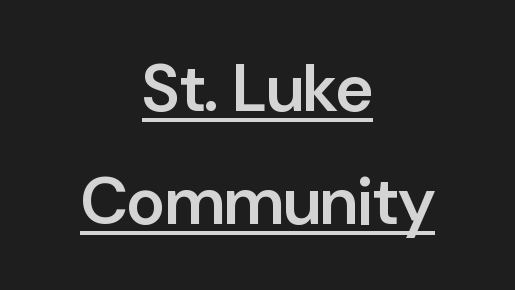
{"serif": "no", "italic": "no", "bold": "semi", "weight": "semibold", "width": "normal", "stroke_contrast": "low", "x_height": "medium", "monospaced": "no", "underline": "yes", "align": "center", "line_spacing_ratio": 1.71, "letter_spacing": "normal", "letter_spacing_em": 0.0, "glyph_px": 66}
